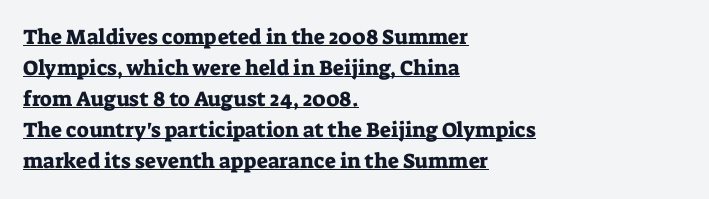
Q: Is the text italic (slanted)? A: No, it is upright.
Q: Is the text underlined? A: Yes.
Q: How is the paragraph aligned? A: Left-aligned.
Q: Is the spacing between letters normal or unusually wide? A: Normal.
Q: Is the spacing between lines tight, normal or loose? A: Normal.
